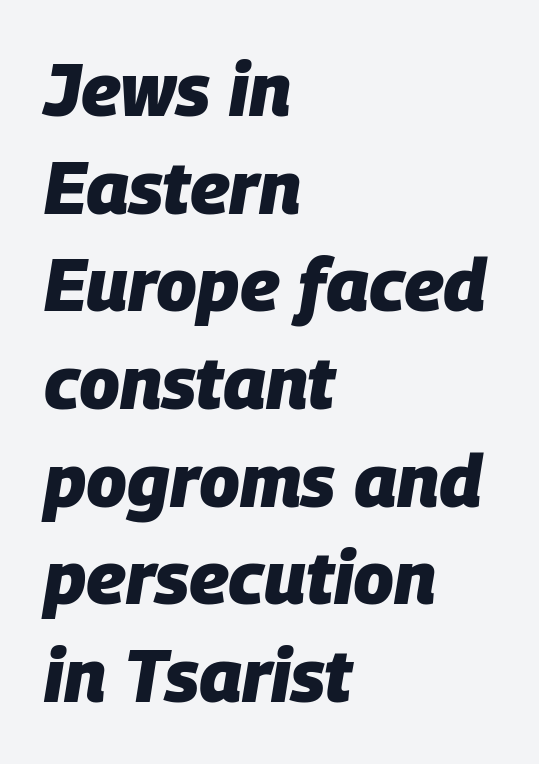
Q: Is the text bold? A: Yes.
Q: Is the text italic (slanted)? A: Yes, it leans right by about 9 degrees.
Q: Is the text underlined? A: No.
Q: How is the paragraph aligned? A: Left-aligned.
Q: Is the spacing between letters normal or unusually wide? A: Normal.
Q: Is the spacing between lines tight, normal or loose? A: Normal.
Q: Width (condensed, normal, or wide)? A: Normal.
Q: Stroke contrast? A: Low.
Q: x-height? A: Large.
Q: Monospaced? A: No.
